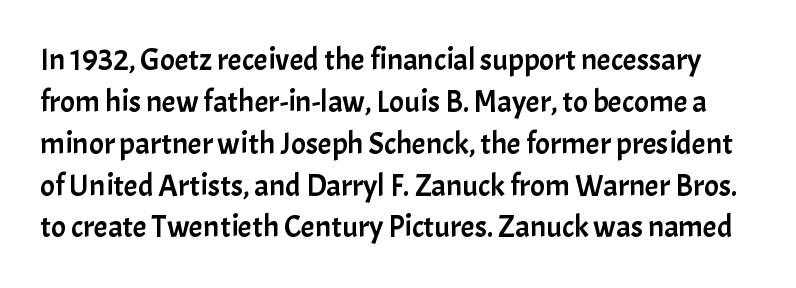
{"serif": "no", "italic": "no", "width": "normal", "stroke_contrast": "low", "x_height": "medium", "monospaced": "no", "underline": "no", "line_spacing": "normal", "line_spacing_ratio": 1.35, "letter_spacing": "normal", "letter_spacing_em": 0.0, "glyph_px": 31}
